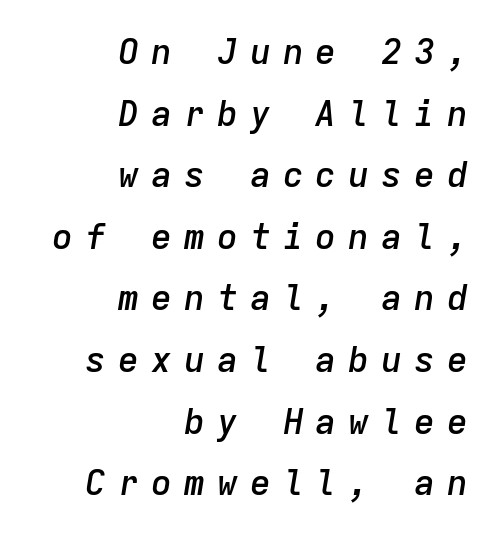
{"italic": "yes", "lean": "right", "slant_degrees": 9, "bold": "semi", "weight": "semibold", "width": "normal", "stroke_contrast": "low", "x_height": "medium", "monospaced": "yes", "underline": "no", "align": "right", "line_spacing_ratio": 1.76, "letter_spacing": "wide", "letter_spacing_em": 0.34, "glyph_px": 35}
